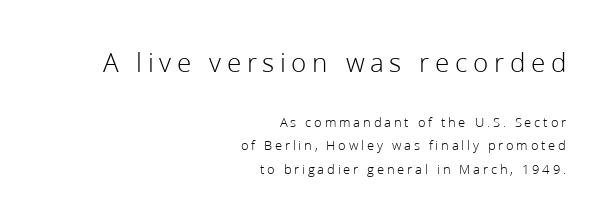
Q: Is the text bold? A: No.
Q: Is the text italic (slanted)? A: No, it is upright.
Q: Is the typeface a serif or a sans-serif typeface? A: Sans-serif.
Q: Is the text underlined? A: No.
Q: How is the paragraph aligned? A: Right-aligned.
Q: Is the spacing between letters normal or unusually wide? A: Unusually wide.
Q: Is the spacing between lines tight, normal or loose? A: Normal.
Q: Which block of text is set in a larger size, the first (top) or the second (bottom)? A: The first (top) one.
Q: Width (condensed, normal, or wide)? A: Normal.
Q: Stroke contrast? A: Low.
Q: x-height? A: Medium.
Q: Monospaced? A: No.
